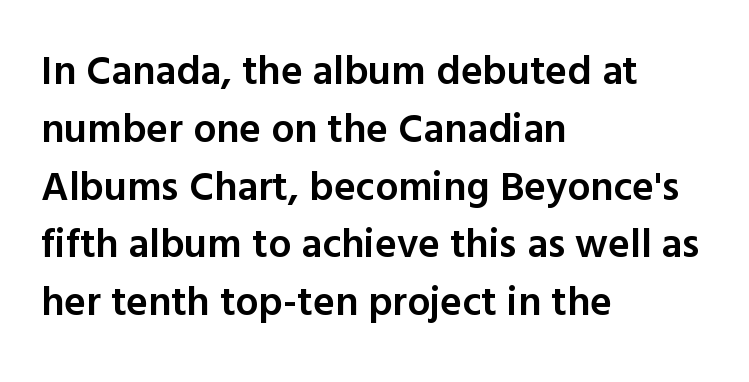
The image shows 41 px semibold sans-serif type, upright; set left-aligned, normal line spacing (1.41x), normal letter spacing, not underlined; a medium x-height.
